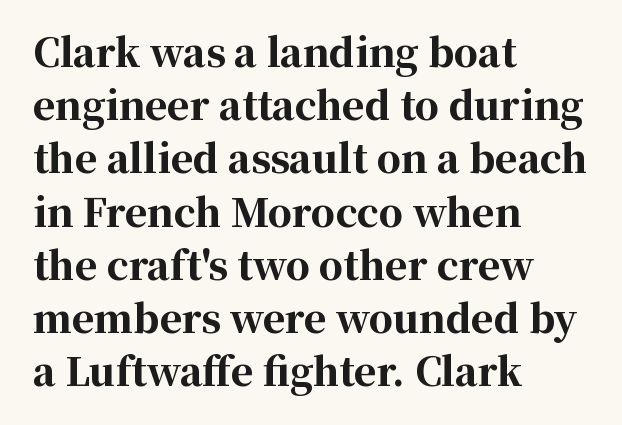
The image shows 38 px bold serif type, upright; set left-aligned, normal line spacing (1.4x), normal letter spacing, not underlined; high stroke contrast and a medium x-height.
